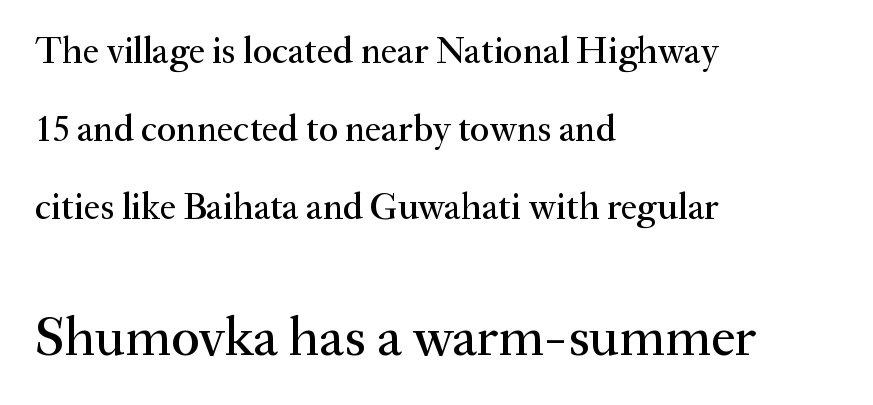
Q: Is the text italic (slanted)? A: No, it is upright.
Q: Is the typeface a serif or a sans-serif typeface? A: Serif.
Q: Is the text underlined? A: No.
Q: How is the paragraph aligned? A: Left-aligned.
Q: Is the spacing between letters normal or unusually wide? A: Normal.
Q: Is the spacing between lines tight, normal or loose? A: Loose.
Q: Which block of text is set in a larger size, the first (top) or the second (bottom)? A: The second (bottom) one.
Q: Width (condensed, normal, or wide)? A: Normal.
Q: Stroke contrast? A: Medium.
Q: x-height? A: Small.
Q: Monospaced? A: No.
